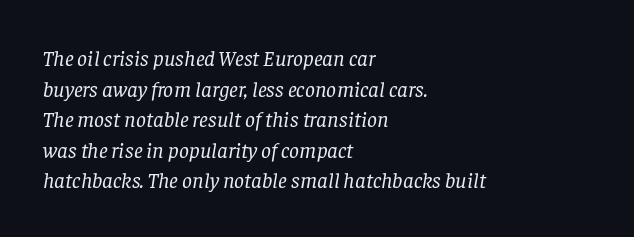
The words here are not underlined. The block of text has a typical density, with ordinary space between rows. The rendering applies a slant to the glyphs. Caption: multi-line text, flush left, ragged right. Inter-character spacing is left at the font's built-in metrics. Weight class: somewhere from thin through regular.
